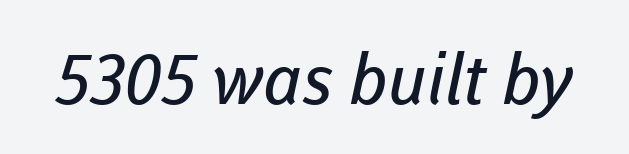
Spacing between characters is what you'd get straight out of the box. Rule under the text: the space is simply empty. The passage shown is typed in a proportional face where columns would drift. Grotesque or geometric, the face here clearly has no serifs. Letters have the restrained weight of plain body copy at most.
